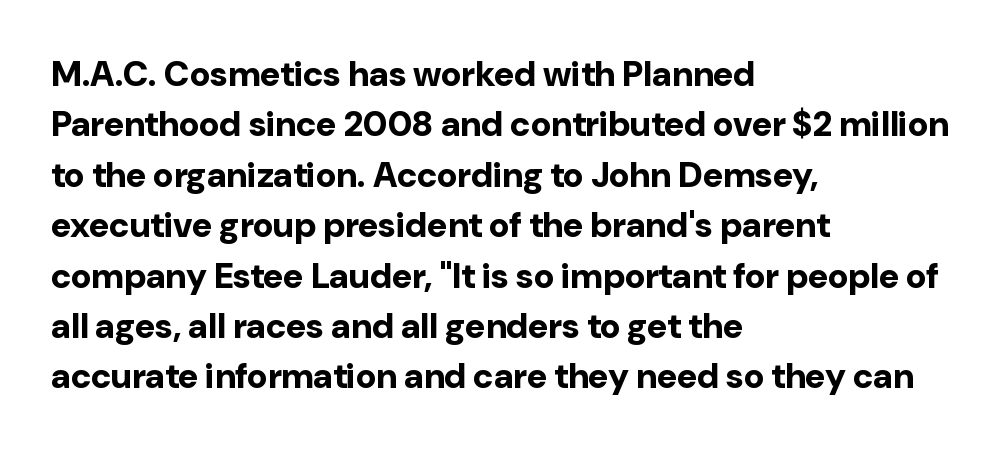
{"serif": "no", "italic": "no", "bold": "yes", "weight": "bold", "width": "normal", "stroke_contrast": "low", "x_height": "medium", "monospaced": "no", "underline": "no", "align": "left", "line_spacing": "normal", "line_spacing_ratio": 1.44, "letter_spacing": "normal", "letter_spacing_em": 0.0, "glyph_px": 35}
